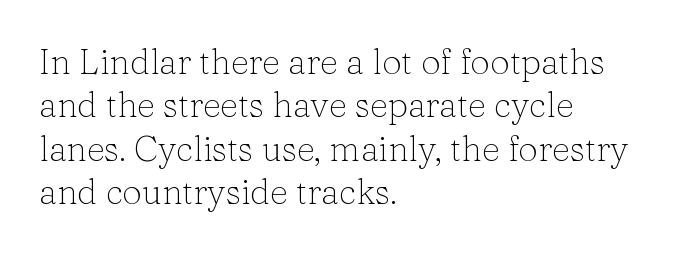
What stands out about the letter spacing? Nothing — it is the standard amount. Tall strokes in this sample are plumb rather than angled. The paragraph shown leans on its left margin. Weight: in the light-to-regular range. Classification — serif. Honestly, there is no underline to notice here at all.
